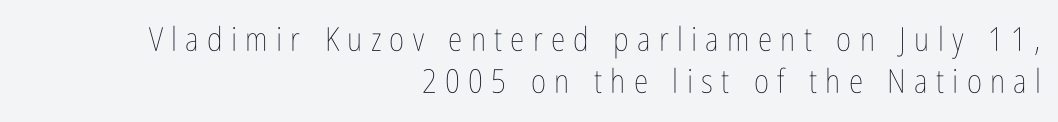
{"italic": "no", "bold": "no", "weight": "thin", "width": "condensed", "stroke_contrast": "low", "x_height": "medium", "monospaced": "no", "underline": "no", "align": "right", "line_spacing": "normal", "line_spacing_ratio": 1.26, "letter_spacing": "wide", "letter_spacing_em": 0.25, "glyph_px": 33}
